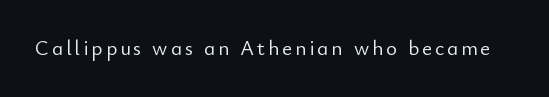
Nope, not italic — everything's standing straight. Weight: regular or lighter. This rendering features lettering with no underline.
